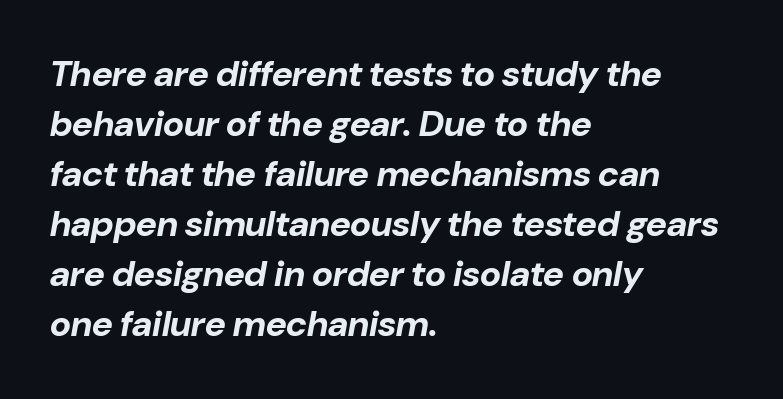
Q: Is the text bold? A: Yes.
Q: Is the text italic (slanted)? A: Yes, it leans right by about 10 degrees.
Q: Is the text underlined? A: No.
Q: How is the paragraph aligned? A: Left-aligned.
Q: Is the spacing between letters normal or unusually wide? A: Normal.
Q: Is the spacing between lines tight, normal or loose? A: Normal.
Q: Width (condensed, normal, or wide)? A: Normal.
Q: Stroke contrast? A: Low.
Q: x-height? A: Medium.
Q: Monospaced? A: No.
